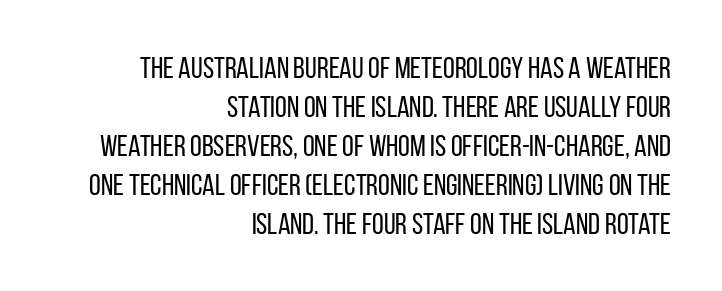
The typesetter chose a ragged-left arrangement here. A clean baseline with only descenders dipping below it. Each letter's strokes conclude bluntly, with no projecting serifs. Honestly, the row spacing looks completely unremarkable. Caption: standard tracking, unaltered.
